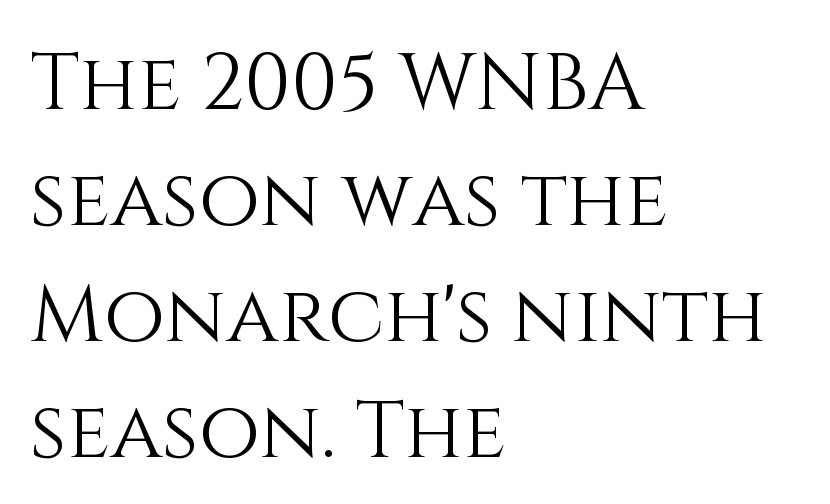
The image shows 79 px light type, upright; set left-aligned, normal line spacing (1.47x), normal letter spacing, not underlined; medium stroke contrast and a large x-height.
